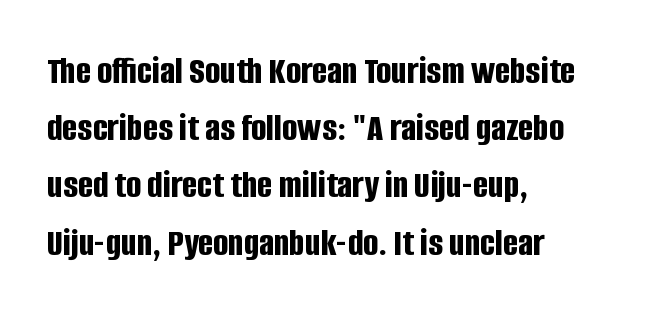
The horizontal fit of the characters is conventional and even. Look at the bottom of the vertical strokes: they stop flat, with no serifs. Compared with a centered layout, this one pins lines to the left instead. Tall strokes in this sample are plumb rather than angled. Caption: bold face, heavy strokes. A typesetter would call this leading conventional body-copy spacing.
